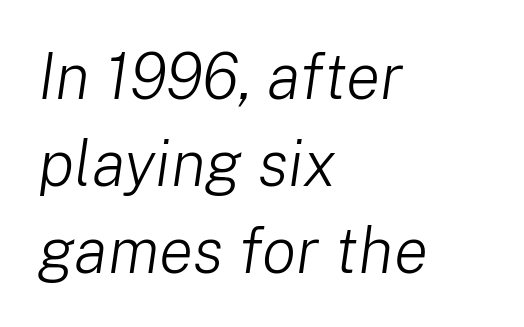
Q: Is the text bold? A: No.
Q: Is the text italic (slanted)? A: Yes, it leans right by about 8 degrees.
Q: Is the text underlined? A: No.
Q: How is the paragraph aligned? A: Left-aligned.
Q: Is the spacing between letters normal or unusually wide? A: Normal.
Q: Is the spacing between lines tight, normal or loose? A: Normal.
Q: Width (condensed, normal, or wide)? A: Normal.
Q: Stroke contrast? A: Low.
Q: x-height? A: Medium.
Q: Monospaced? A: No.
